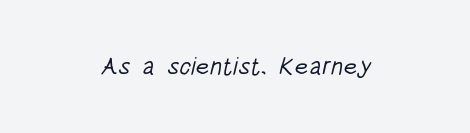
Check the space under the baseline: it is left empty. A light-to-regular cut is what we see here. Visually the block forms a symmetrical silhouette, jagged on both flanks. A typesetter would call this zero additional tracking.
